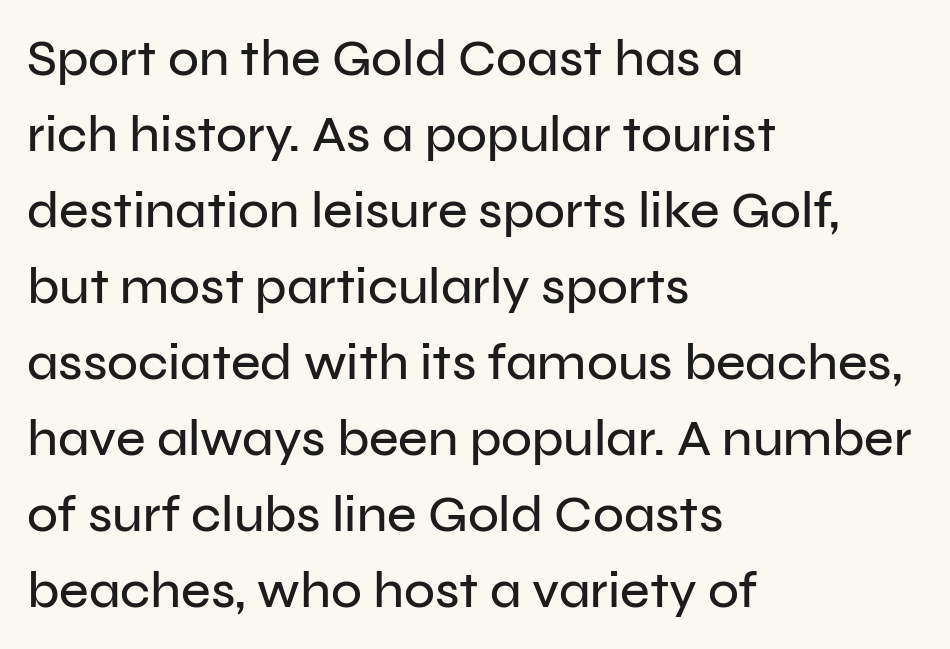
The image shows 51 px sans-serif type, upright; set left-aligned, normal line spacing (1.49x), normal letter spacing, not underlined; low stroke contrast and a medium x-height.
